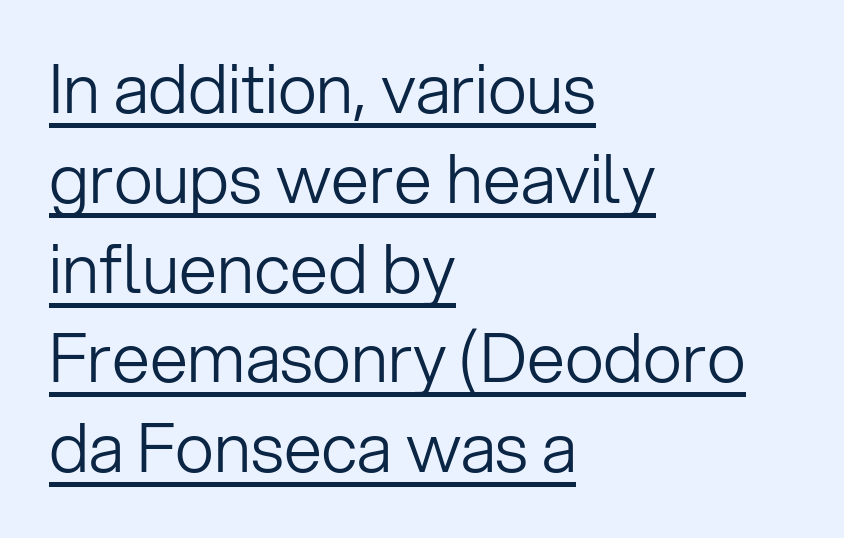
{"serif": "no", "italic": "no", "bold": "no", "weight": "light", "width": "normal", "stroke_contrast": "low", "x_height": "medium", "monospaced": "no", "underline": "yes", "align": "left", "line_spacing": "normal", "line_spacing_ratio": 1.32, "letter_spacing": "normal", "letter_spacing_em": 0.0, "glyph_px": 68}
